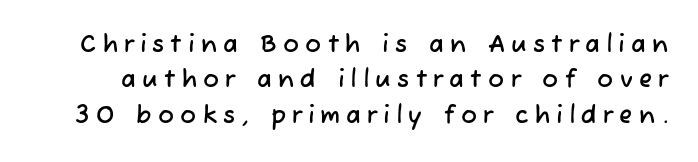
The area under the type is left untouched. These lines sit exactly where default settings would place them. In terms of letterspacing, this is a distinctly airy, spread setting.
